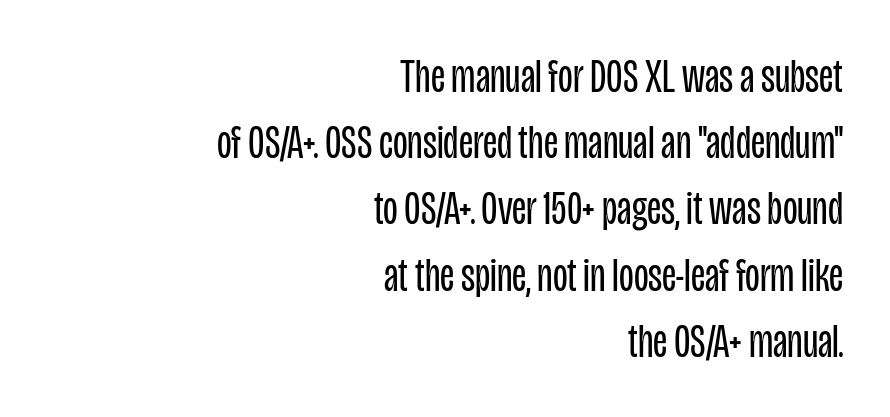
Q: Is the text bold? A: No.
Q: Is the text italic (slanted)? A: No, it is upright.
Q: Is the typeface a serif or a sans-serif typeface? A: Sans-serif.
Q: Is the text underlined? A: No.
Q: How is the paragraph aligned? A: Right-aligned.
Q: Is the spacing between letters normal or unusually wide? A: Normal.
Q: Is the spacing between lines tight, normal or loose? A: Normal.
Q: Width (condensed, normal, or wide)? A: Condensed.
Q: Stroke contrast? A: Low.
Q: x-height? A: Large.
Q: Monospaced? A: No.
